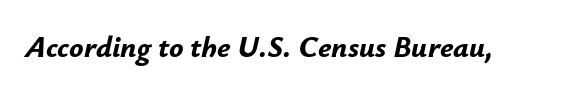
Q: Is the text bold? A: Yes.
Q: Is the text italic (slanted)? A: Yes, it leans right by about 12 degrees.
Q: Is the text underlined? A: No.
Q: Is the spacing between letters normal or unusually wide? A: Normal.
Q: Width (condensed, normal, or wide)? A: Normal.
Q: Stroke contrast? A: Low.
Q: x-height? A: Small.
Q: Monospaced? A: No.
